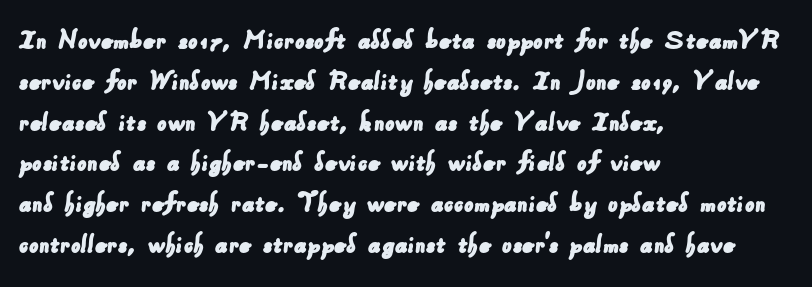
Q: Is the typeface a serif or a sans-serif typeface? A: Sans-serif.
Q: Is the text underlined? A: No.
Q: How is the paragraph aligned? A: Left-aligned.
Q: Is the spacing between letters normal or unusually wide? A: Normal.
Q: Is the spacing between lines tight, normal or loose? A: Normal.
Q: Width (condensed, normal, or wide)? A: Normal.
Q: Stroke contrast? A: Low.
Q: x-height? A: Small.
Q: Monospaced? A: No.
